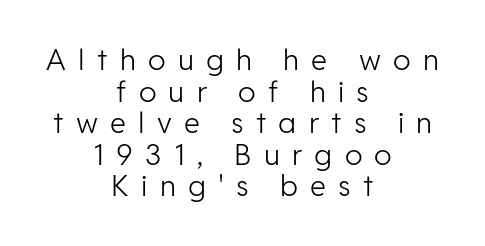
The image shows 29 px light sans-serif type, upright; set centered, tight line spacing (1.09x), unusually wide letter spacing (+0.42 em), not underlined; low stroke contrast and a medium x-height.
